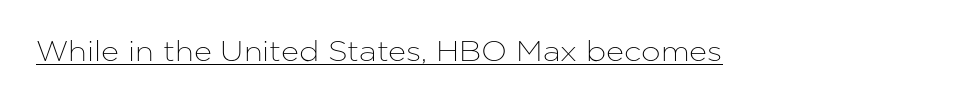
The image shows 28 px sans-serif type, upright; set normal letter spacing, underlined; low stroke contrast and a medium x-height.
